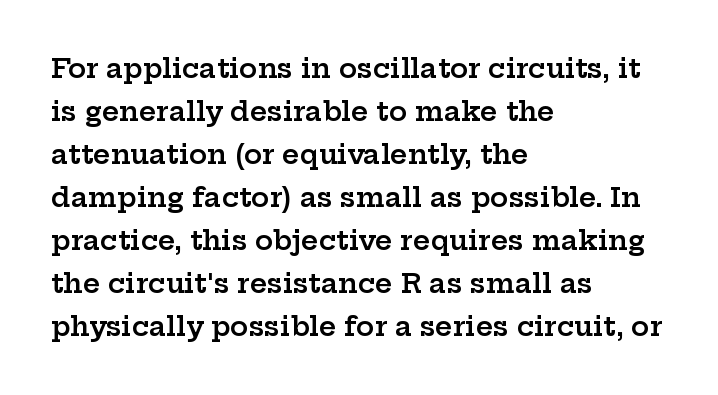
The image shows 27 px text type, upright; set left-aligned, normal line spacing (1.59x), normal letter spacing, not underlined.
